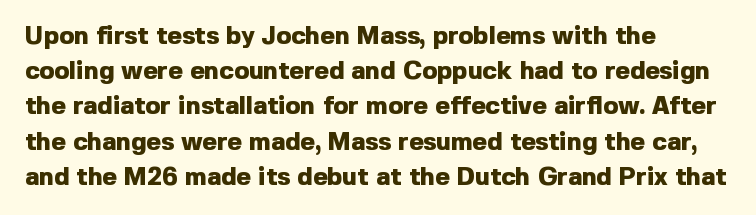
Here the glyphs are tracked normally, forming tight word shapes. Posture: upright roman. Plain, unruled lines of type. Leading matches the norm, producing a regular column.
